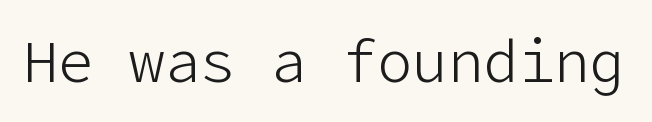
The image shows 59 px light sans-serif type, upright; set normal letter spacing, not underlined; low stroke contrast and a medium x-height.
